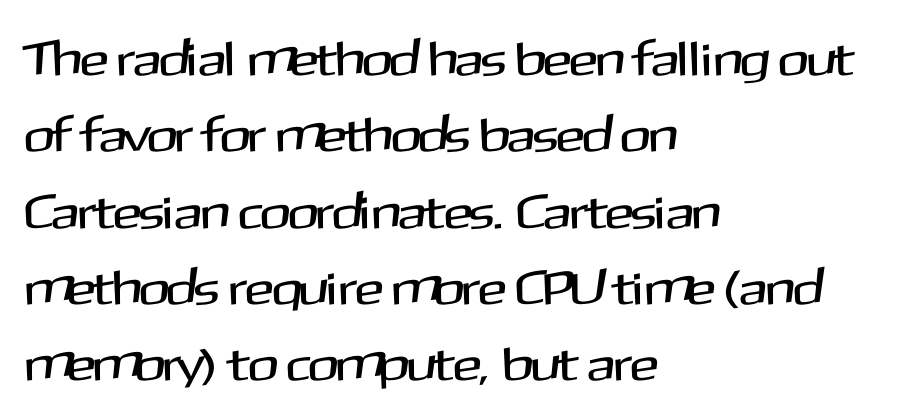
Q: Is the text italic (slanted)? A: No, it is upright.
Q: Is the typeface a serif or a sans-serif typeface? A: Sans-serif.
Q: Is the text underlined? A: No.
Q: How is the paragraph aligned? A: Left-aligned.
Q: Is the spacing between letters normal or unusually wide? A: Normal.
Q: Is the spacing between lines tight, normal or loose? A: Normal.
Q: Width (condensed, normal, or wide)? A: Normal.
Q: Stroke contrast? A: Medium.
Q: x-height? A: Medium.
Q: Monospaced? A: No.
